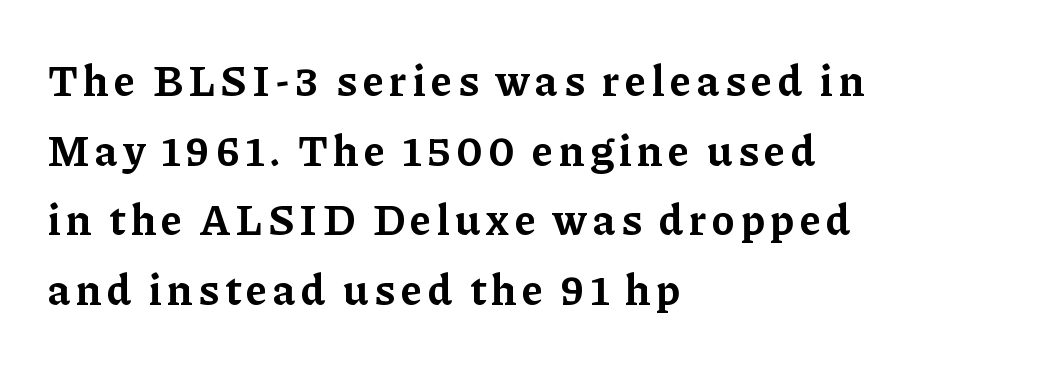
Horizontal alignment here is leftward, the default for most running prose. A typesetter would call this proportional, since set widths differ per character. Unmarked baselines from the first word to the last. Italic: no, the glyphs are upright roman.
